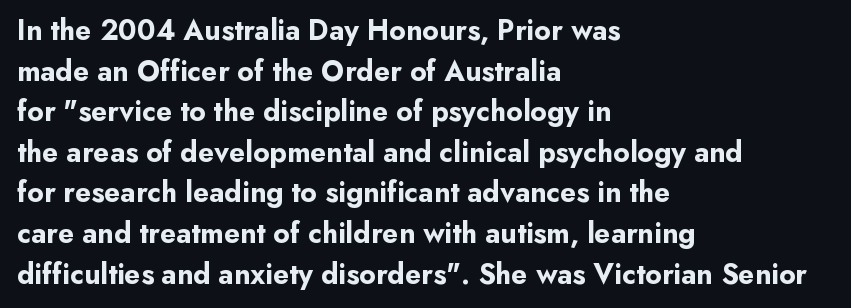
{"serif": "no", "italic": "no", "bold": "yes", "weight": "bold", "width": "normal", "stroke_contrast": "low", "x_height": "small", "monospaced": "no", "underline": "no", "align": "left", "line_spacing": "normal", "line_spacing_ratio": 1.4, "letter_spacing": "normal", "letter_spacing_em": 0.0, "glyph_px": 29}
